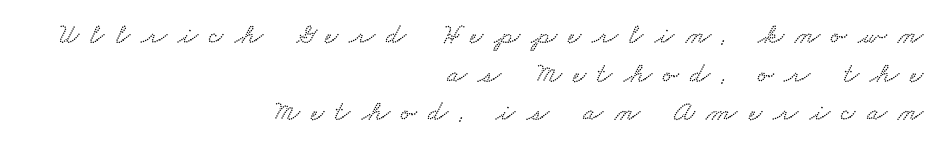
The image shows 29 px wide type; set right-aligned, normal line spacing (1.33x), unusually wide letter spacing (+0.39 em), not underlined; low stroke contrast and a small x-height.
